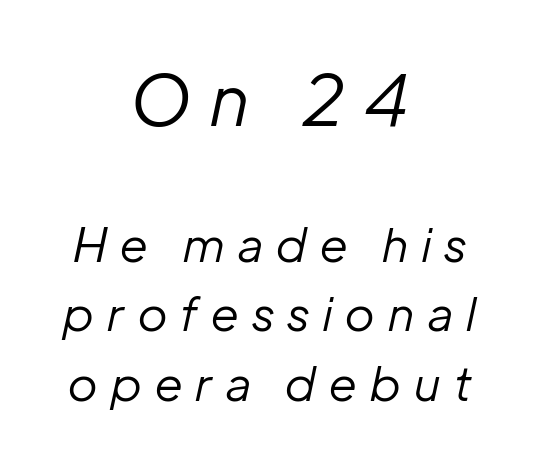
Students, observe: this is what conventionally led text looks like. Characters follow at a spacing far wider than the type designer built in. The cut favours lightness, reaching ordinary text weight at its darkest. The zone under the glyphs is completely vacant.
